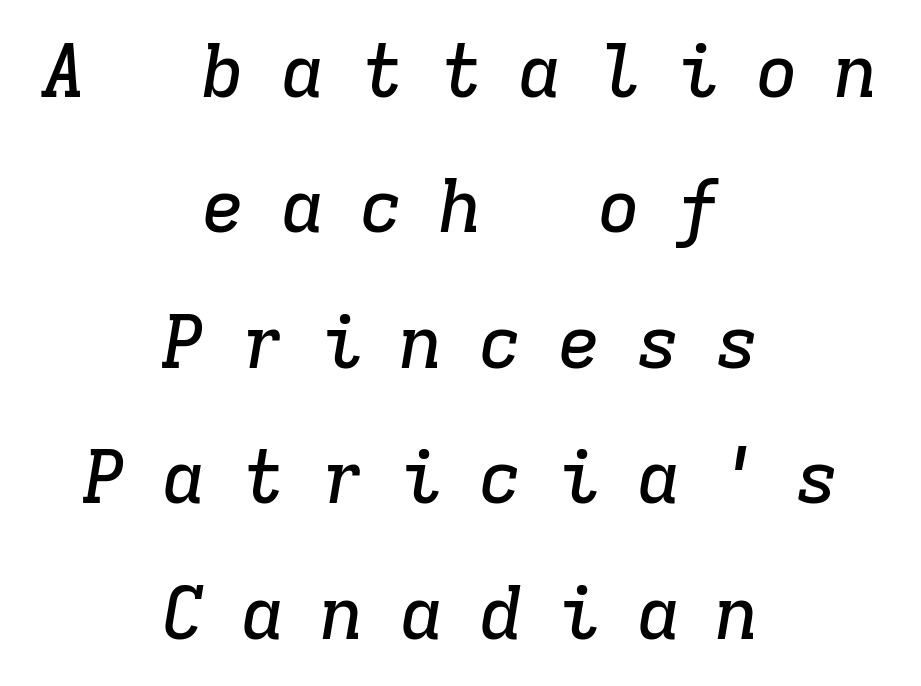
{"serif": "yes", "italic": "yes", "lean": "right", "slant_degrees": 9, "width": "normal", "stroke_contrast": "low", "x_height": "medium", "monospaced": "yes", "underline": "no", "align": "center", "line_spacing_ratio": 1.83, "letter_spacing": "wide", "letter_spacing_em": 0.47, "glyph_px": 74}
